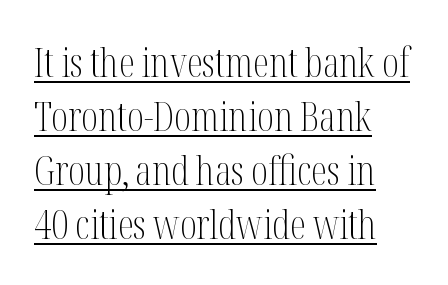
Is the block centered? No — it sits flush against the left margin. Is there an underline? Yes — a line sits under the letters. Unlike italic type, these characters show no tilt at all. Baseline-to-baseline distance is the conventional proportion of letter height. What stands out about the letter spacing? Nothing — it is the standard amount.
